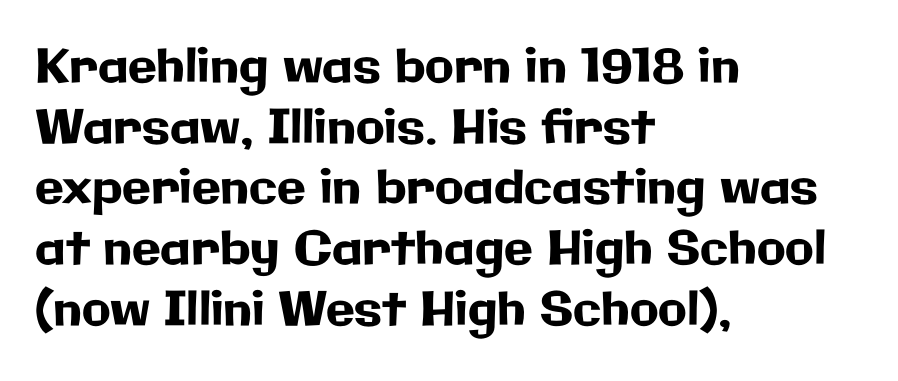
Q: Is the text italic (slanted)? A: No, it is upright.
Q: Is the typeface a serif or a sans-serif typeface? A: Sans-serif.
Q: Is the text underlined? A: No.
Q: How is the paragraph aligned? A: Left-aligned.
Q: Is the spacing between letters normal or unusually wide? A: Normal.
Q: Is the spacing between lines tight, normal or loose? A: Normal.
Q: Width (condensed, normal, or wide)? A: Normal.
Q: Stroke contrast? A: Low.
Q: x-height? A: Medium.
Q: Monospaced? A: No.
